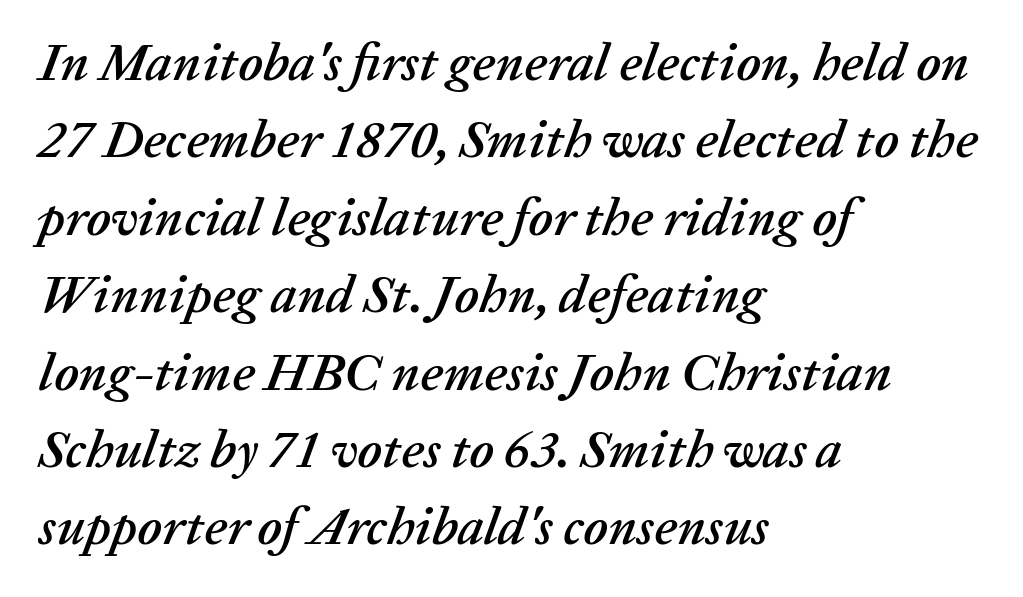
The image shows 53 px text type, italic (leaning right); set left-aligned, normal line spacing (1.46x), normal letter spacing, not underlined; low stroke contrast and a medium x-height.
